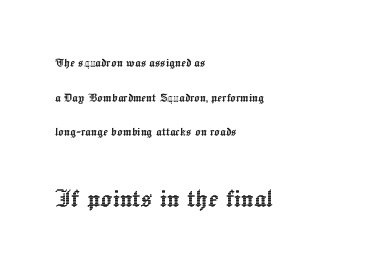
Q: Is the text italic (slanted)? A: No, it is upright.
Q: Is the text underlined? A: No.
Q: How is the paragraph aligned? A: Left-aligned.
Q: Is the spacing between letters normal or unusually wide? A: Normal.
Q: Is the spacing between lines tight, normal or loose? A: Loose.
Q: Which block of text is set in a larger size, the first (top) or the second (bottom)? A: The second (bottom) one.
Q: Width (condensed, normal, or wide)? A: Normal.
Q: x-height? A: Medium.
Q: Monospaced? A: No.
